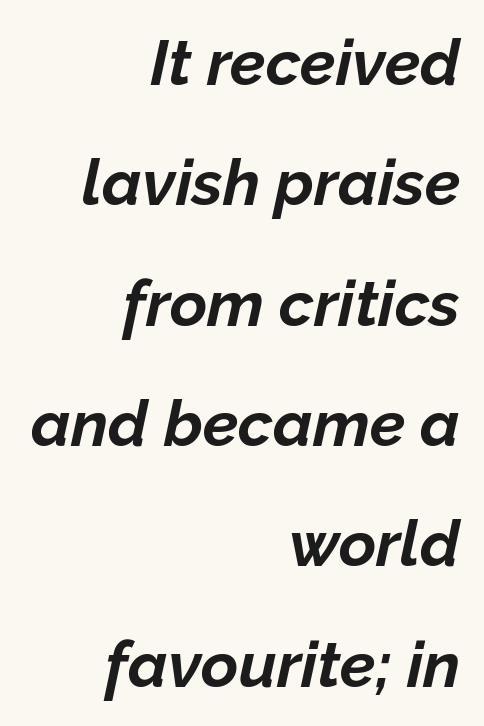
This sample uses plain, unmodified letter spacing. If you drew a line through each stem, it would be angled. Each line ends at the same right margin while the left side varies. This sample has the flowing, uneven cadence of proportional lettering. Notice how thick the strokes are: this is what a full bold looks like. Underlining? Definitely not there.
